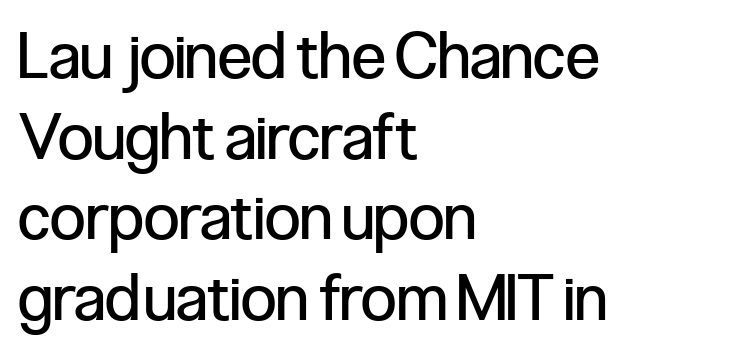
The image shows 64 px regular-weight, condensed sans-serif type, upright; set left-aligned, normal line spacing (1.26x), normal letter spacing, not underlined; low stroke contrast and a medium x-height.
